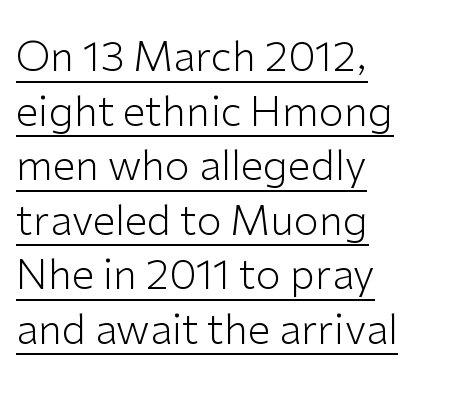
{"serif": "no", "italic": "no", "bold": "no", "weight": "light", "width": "normal", "stroke_contrast": "low", "x_height": "medium", "monospaced": "no", "underline": "yes", "align": "left", "line_spacing": "normal", "line_spacing_ratio": 1.33, "letter_spacing": "normal", "letter_spacing_em": 0.0, "glyph_px": 41}
